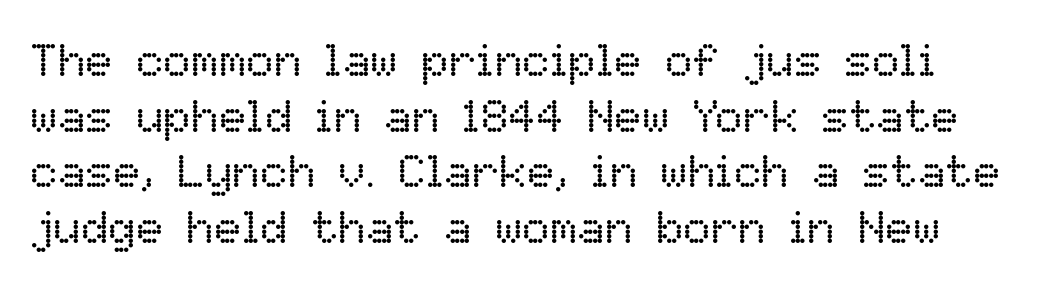
{"italic": "no", "bold": "no", "weight": "regular", "width": "normal", "stroke_contrast": "low", "x_height": "medium", "monospaced": "no", "underline": "no", "line_spacing_ratio": 1.21, "letter_spacing": "normal", "letter_spacing_em": 0.0, "glyph_px": 46}
